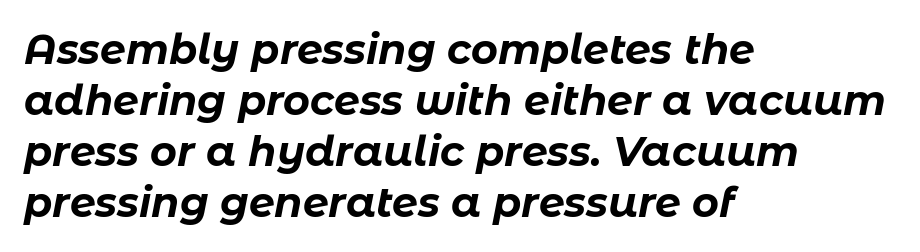
{"italic": "yes", "lean": "right", "slant_degrees": 11, "bold": "yes", "weight": "bold", "width": "normal", "stroke_contrast": "low", "x_height": "medium", "monospaced": "no", "underline": "no", "align": "left", "line_spacing_ratio": 1.24, "letter_spacing": "normal", "letter_spacing_em": 0.0, "glyph_px": 41}
